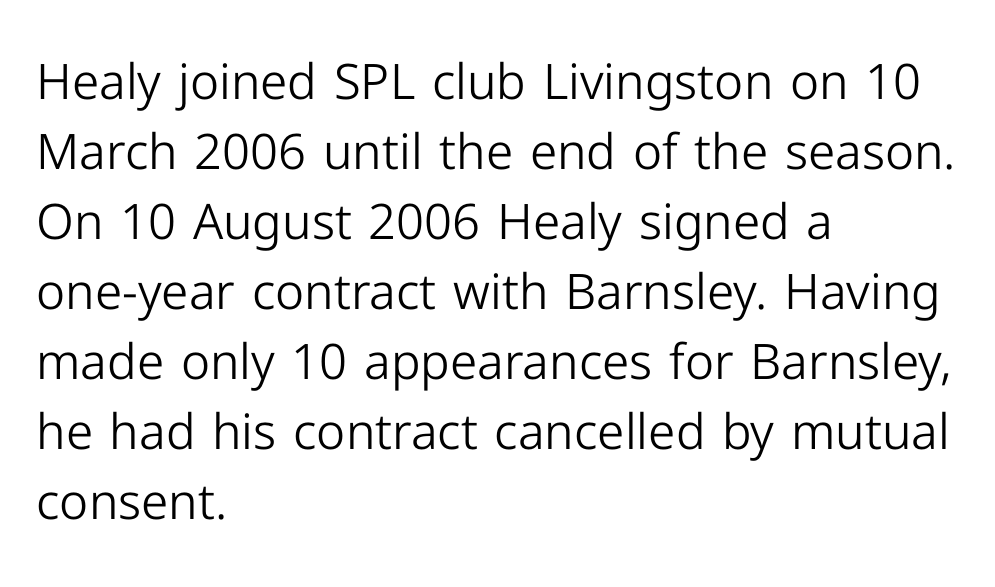
The space between consecutive lines is moderate. Default kerning and tracking; the words read as compact shapes. Is this a fixed-width face? No — the glyphs have proportional, varying widths. The paragraph shown leans on its left margin. The weight tops out at a normal text grade. Words float on clear page, feet unadorned.
